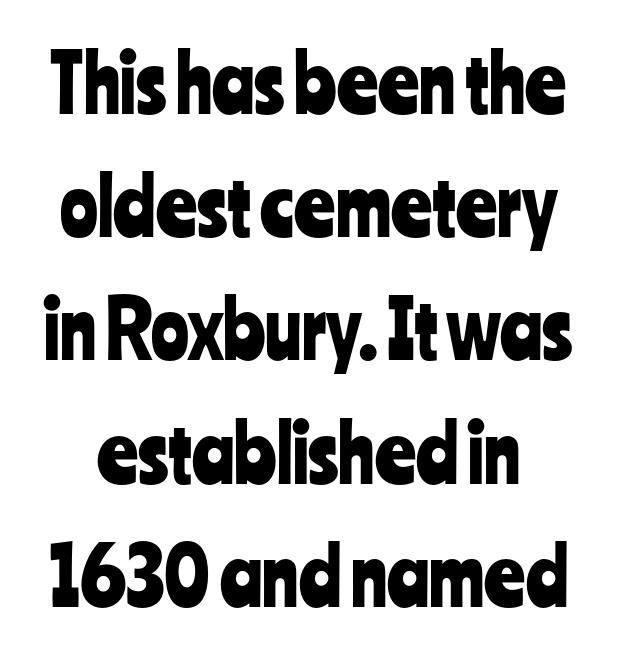
The passage shown is typed in a proportional face where columns would drift. These lines keep a tight, regular rhythm from letter to letter. Descender tails drop into unmarked territory. The block of text has a typical density, with ordinary space between rows. Every character sits straight up, as roman type does. Note: no serifs on the glyphs.
